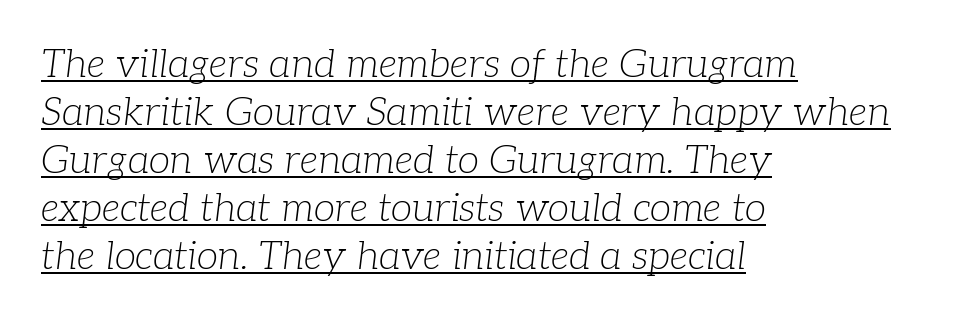
{"serif": "yes", "italic": "yes", "lean": "right", "slant_degrees": 7, "bold": "no", "weight": "light", "width": "normal", "stroke_contrast": "low", "x_height": "medium", "monospaced": "no", "underline": "yes", "align": "left", "line_spacing_ratio": 1.23, "letter_spacing": "normal", "letter_spacing_em": 0.0, "glyph_px": 39}
